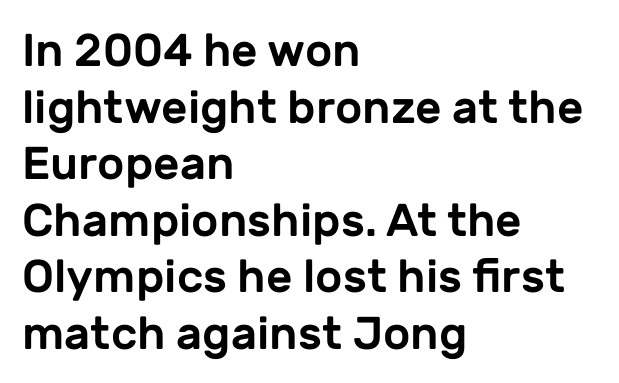
{"serif": "no", "italic": "no", "width": "normal", "stroke_contrast": "low", "x_height": "medium", "monospaced": "no", "underline": "no", "align": "left", "line_spacing_ratio": 1.23, "letter_spacing": "normal", "letter_spacing_em": 0.0, "glyph_px": 46}
